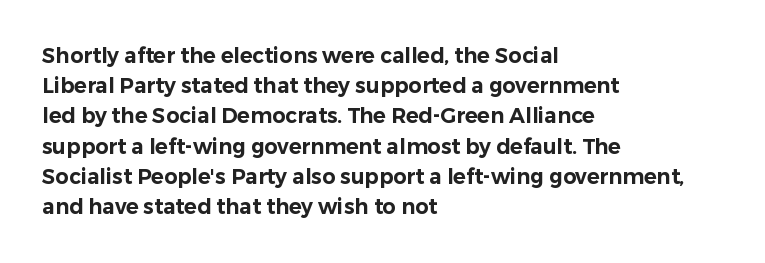
The lines sit at an ordinary, default distance from one another. In terms of posture, this sample is upright. What stands out about the letter spacing? Nothing — it is the standard amount. Leftover space on each line is placed entirely after the last word. Check the space under the baseline: it is left empty.
